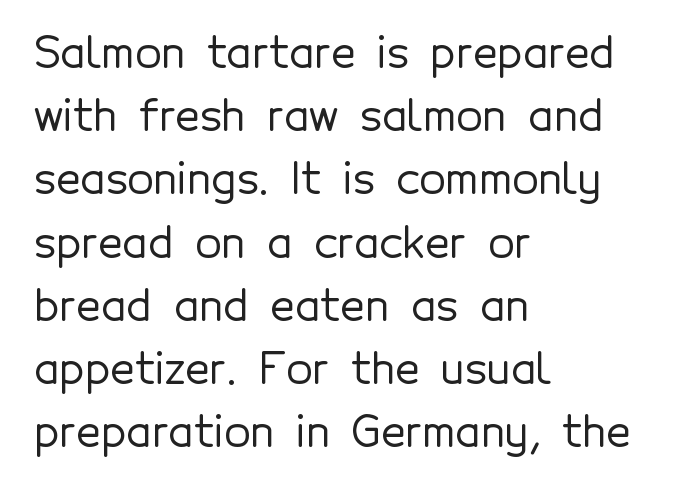
Q: Is the text italic (slanted)? A: No, it is upright.
Q: Is the typeface a serif or a sans-serif typeface? A: Sans-serif.
Q: Is the text underlined? A: No.
Q: How is the paragraph aligned? A: Left-aligned.
Q: Is the spacing between letters normal or unusually wide? A: Normal.
Q: Is the spacing between lines tight, normal or loose? A: Normal.
Q: Width (condensed, normal, or wide)? A: Normal.
Q: x-height? A: Medium.
Q: Monospaced? A: No.
